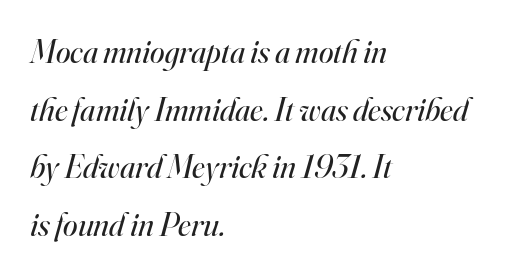
{"serif": "yes", "italic": "yes", "lean": "right", "slant_degrees": 16, "bold": "no", "weight": "regular", "width": "normal", "stroke_contrast": "high", "x_height": "small", "monospaced": "no", "underline": "no", "align": "left", "line_spacing_ratio": 1.75, "letter_spacing": "normal", "letter_spacing_em": 0.0, "glyph_px": 33}
